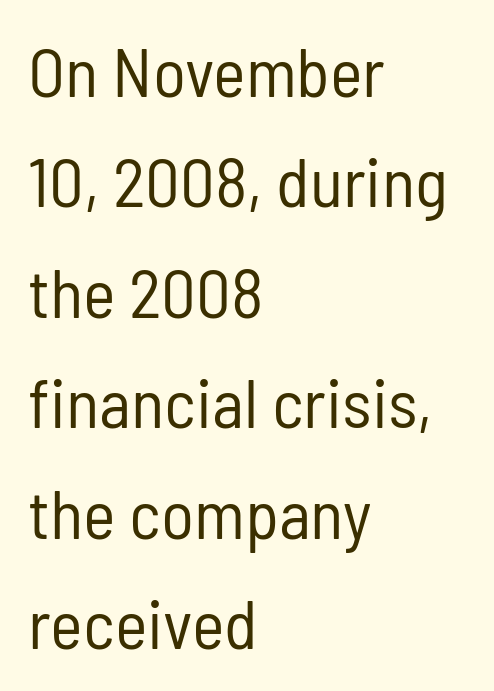
{"serif": "no", "italic": "no", "bold": "no", "weight": "regular", "width": "condensed", "stroke_contrast": "low", "x_height": "medium", "monospaced": "no", "underline": "no", "align": "left", "line_spacing": "normal", "line_spacing_ratio": 1.6, "letter_spacing": "normal", "letter_spacing_em": 0.0, "glyph_px": 69}
